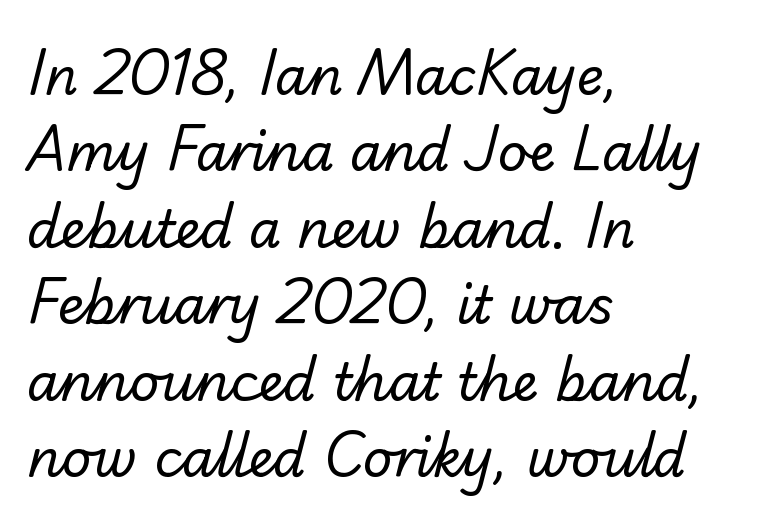
The image shows 52 px regular-weight sans-serif type; set left-aligned, normal line spacing (1.47x), normal letter spacing, not underlined; low stroke contrast and a small x-height.
